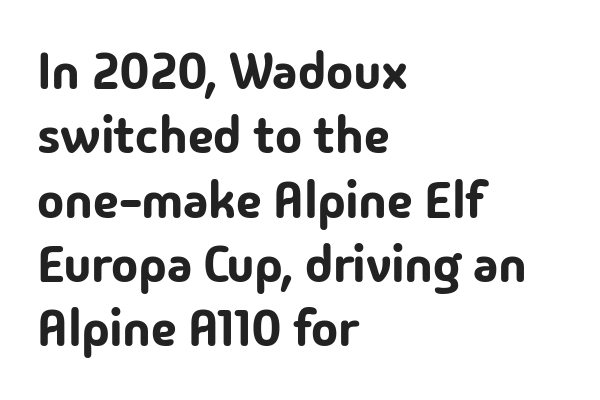
Caption: multi-line text, flush left, ragged right. The letters advance in unequal steps, a hallmark of proportional type. Notice how the stems are strictly vertical — no italics here. A clean baseline with only descenders dipping below it. The passage shown stacks its lines at a standard gap. Students, note that the glyphs here touch the page at normal intervals.
